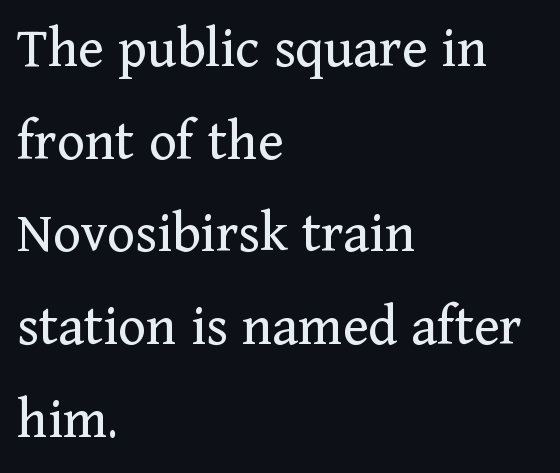
Varying glyph widths throughout — classic text-font behaviour. Each word holds together tightly as a unit, with standard inter-letter gaps. If you drew a line through each stem, it would be perfectly vertical. In terms of leading, this rendering sits right in the middle. Is the type heavy? It reads as light-to-regular instead. Note: serifs present on the glyphs.
